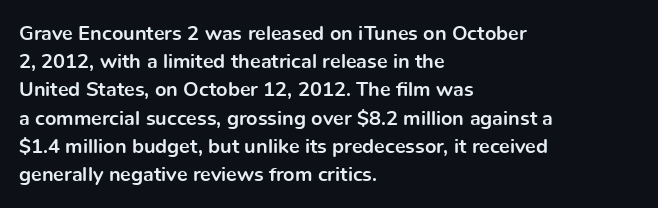
The image shows 20 px bold type, upright; set left-aligned, normal line spacing (1.41x), normal letter spacing, not underlined.
